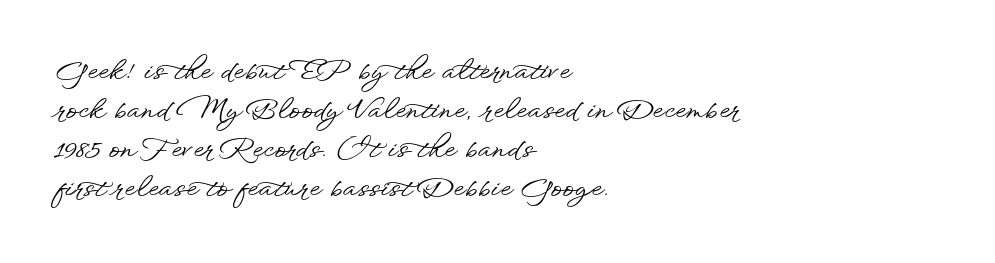
The image shows 27 px text type; set left-aligned, normal line spacing (1.45x), normal letter spacing, not underlined.
